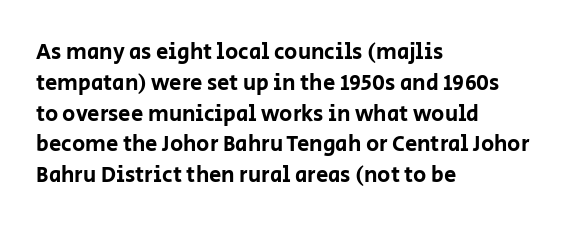
A classic flush-left, rag-right setting is used for this passage. Rendered with straight, roman letterforms. The rendering uses a moderate line-height, typical for paragraphs. In terms of letterspacing, this is plain default setting.
